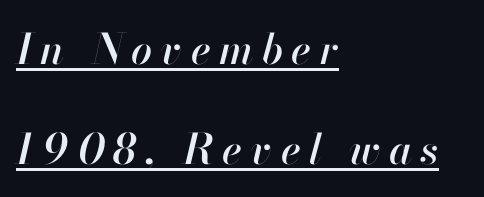
{"italic": "yes", "lean": "right", "slant_degrees": 13, "width": "normal", "stroke_contrast": "high", "x_height": "small", "monospaced": "no", "underline": "yes", "align": "left", "line_spacing": "loose", "line_spacing_ratio": 2.38, "letter_spacing": "wide", "letter_spacing_em": 0.2, "glyph_px": 42}
